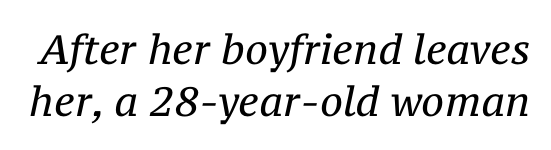
Q: Is the text bold? A: No.
Q: Is the text italic (slanted)? A: Yes, it leans right by about 12 degrees.
Q: Is the typeface a serif or a sans-serif typeface? A: Serif.
Q: Is the text underlined? A: No.
Q: Is the spacing between letters normal or unusually wide? A: Normal.
Q: Is the spacing between lines tight, normal or loose? A: Normal.
Q: Width (condensed, normal, or wide)? A: Normal.
Q: Stroke contrast? A: Medium.
Q: x-height? A: Medium.
Q: Monospaced? A: No.
